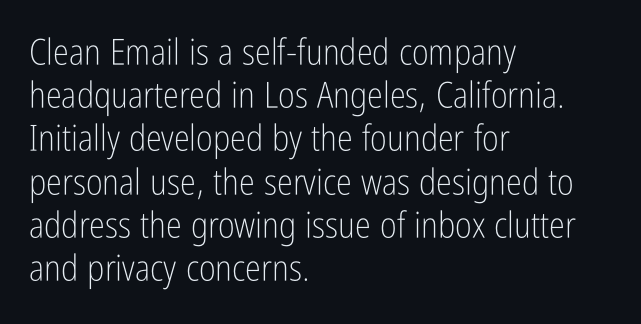
Short and long lines alike share a common starting point at left. Students, note that the glyphs here touch the page at normal intervals. Grotesque or geometric, the face here clearly has no serifs. Weight class: somewhere from thin through regular.
